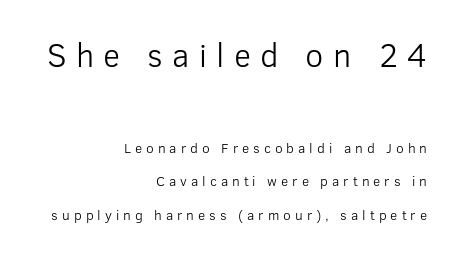
Vertical spacing — loose. Words appear elongated and porous because spacing is wide. Just letters on the line, the space beneath them empty. Is there any slant? The stems are plumb. No heavy texture on the line: the type isn't bold. The passage is arranged like a letterhead date or caption credit — flush right.
